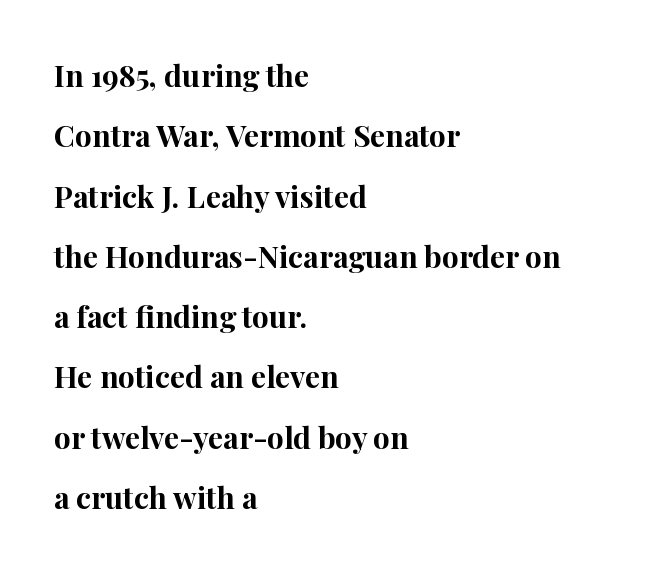
{"serif": "yes", "italic": "no", "bold": "yes", "weight": "bold", "width": "normal", "stroke_contrast": "high", "x_height": "medium", "monospaced": "no", "underline": "no", "align": "left", "line_spacing": "loose", "line_spacing_ratio": 2.01, "letter_spacing": "normal", "letter_spacing_em": 0.0, "glyph_px": 30}
